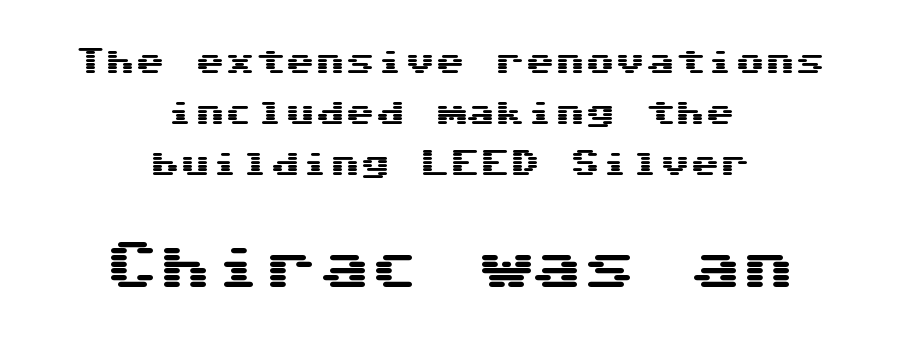
Q: Is the text italic (slanted)? A: No, it is upright.
Q: Is the typeface a serif or a sans-serif typeface? A: Sans-serif.
Q: Is the text underlined? A: No.
Q: How is the paragraph aligned? A: Centered.
Q: Is the spacing between letters normal or unusually wide? A: Normal.
Q: Is the spacing between lines tight, normal or loose? A: Normal.
Q: Which block of text is set in a larger size, the first (top) or the second (bottom)? A: The second (bottom) one.
Q: Width (condensed, normal, or wide)? A: Wide.
Q: Stroke contrast? A: Medium.
Q: x-height? A: Medium.
Q: Monospaced? A: Yes.
